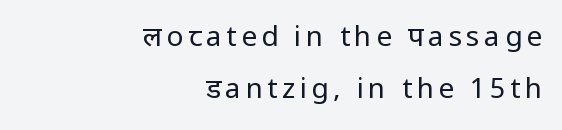
Q: Is the text bold? A: No.
Q: Is the text italic (slanted)? A: No, it is upright.
Q: Is the typeface a serif or a sans-serif typeface? A: Sans-serif.
Q: Is the text underlined? A: No.
Q: How is the paragraph aligned? A: Right-aligned.
Q: Width (condensed, normal, or wide)? A: Condensed.
Q: Stroke contrast? A: Low.
Q: x-height? A: Large.
Q: Monospaced? A: No.
